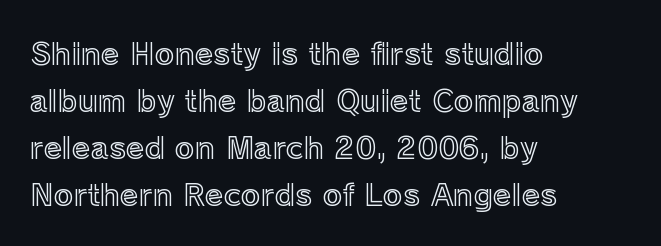
Bare-footed words on every line. One glance says typical: line gaps are just what's usual. Nope, not italic — everything's standing straight. Tracking here is standard; glyphs follow each other at the usual distance. Line beginnings align vertically; line endings do not.
